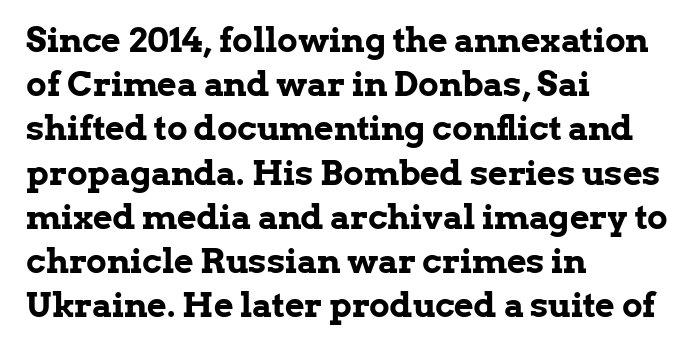
{"serif": "yes", "italic": "no", "bold": "yes", "weight": "bold", "width": "normal", "stroke_contrast": "low", "x_height": "medium", "monospaced": "no", "underline": "no", "align": "left", "line_spacing": "normal", "line_spacing_ratio": 1.3, "letter_spacing": "normal", "letter_spacing_em": 0.0, "glyph_px": 34}
